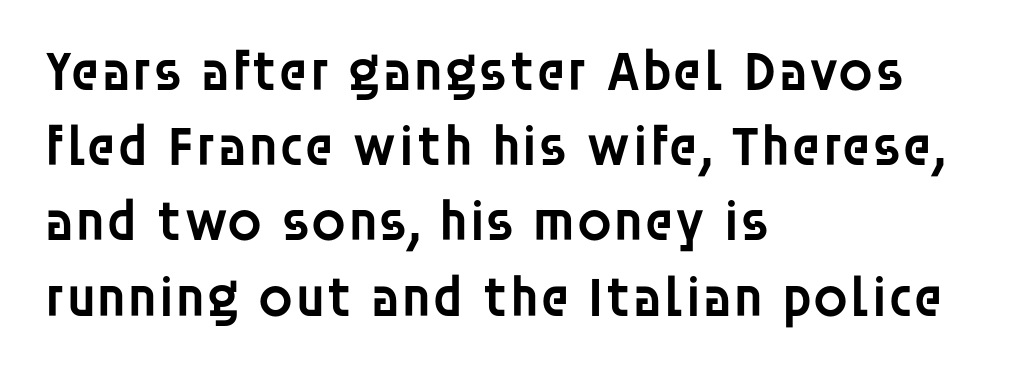
The image shows 57 px semibold sans-serif type, upright; set left-aligned, normal line spacing (1.32x), normal letter spacing, not underlined; low stroke contrast and a large x-height.
